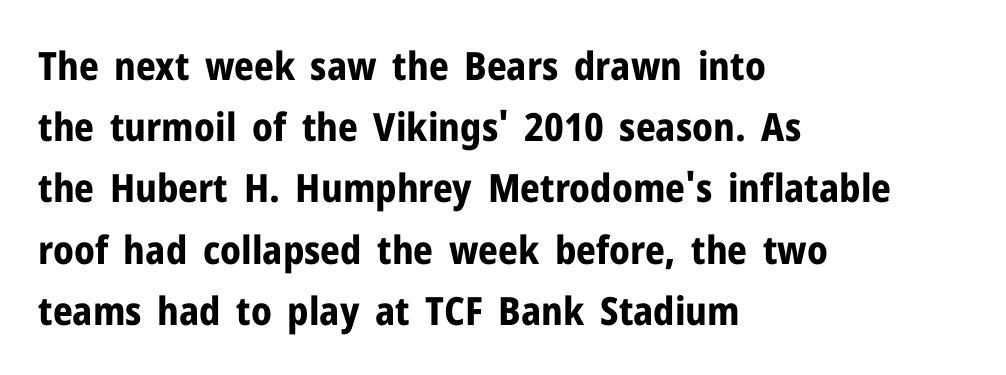
Does the copy run flush right? No — it runs flush left. The letters advance in unequal steps, a hallmark of proportional type. Words appear dense and cohesive because spacing is normal. The string is rendered with underlining switched off. The block of text has a typical density, with ordinary space between rows.
